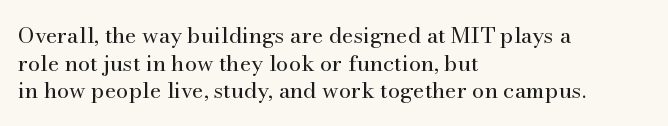
{"italic": "no", "bold": "no", "underline": "no", "align": "left", "line_spacing": "normal", "line_spacing_ratio": 1.26, "letter_spacing": "normal", "letter_spacing_em": 0.0, "glyph_px": 22}
